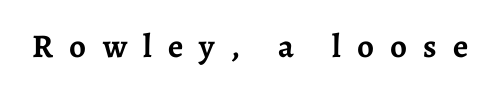
{"serif": "yes", "italic": "no", "bold": "yes", "weight": "semibold", "width": "normal", "stroke_contrast": "low", "x_height": "medium", "monospaced": "no", "underline": "no", "letter_spacing": "wide", "letter_spacing_em": 0.49, "glyph_px": 33}
